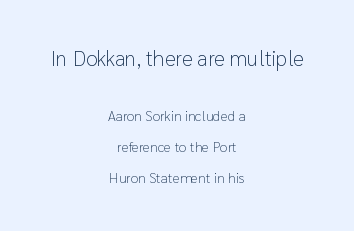
Q: Is the text bold? A: No.
Q: Is the text italic (slanted)? A: No, it is upright.
Q: Is the text underlined? A: No.
Q: How is the paragraph aligned? A: Centered.
Q: Is the spacing between letters normal or unusually wide? A: Normal.
Q: Is the spacing between lines tight, normal or loose? A: Loose.
Q: Which block of text is set in a larger size, the first (top) or the second (bottom)? A: The first (top) one.
